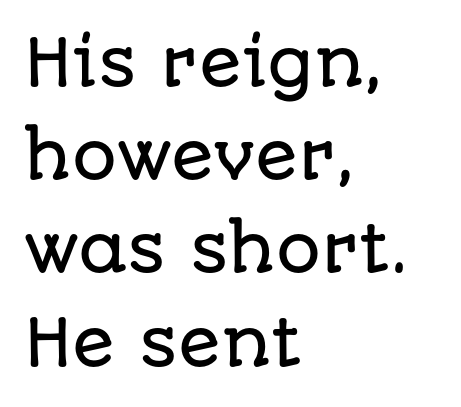
These lines were composed using upright roman letters. Normally led — the rows are evenly, conventionally spaced. The string is rendered with underlining switched off. Short and long lines alike share a common starting point at left. Compared with typical body copy, the letter spacing here is the same. The rendering uses natural spacing where letterforms have individual widths.
